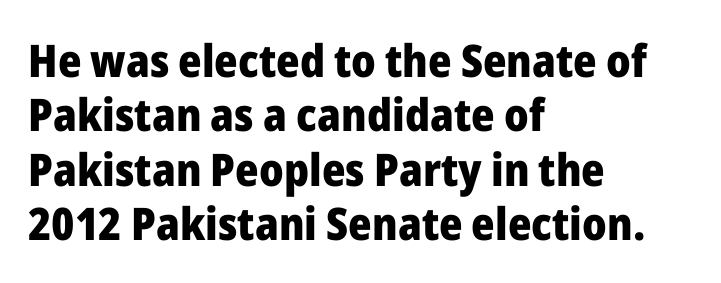
{"serif": "no", "italic": "no", "bold": "yes", "weight": "heavy", "width": "normal", "stroke_contrast": "low", "x_height": "medium", "monospaced": "no", "underline": "no", "align": "left", "line_spacing_ratio": 1.21, "letter_spacing": "normal", "letter_spacing_em": 0.0, "glyph_px": 45}
